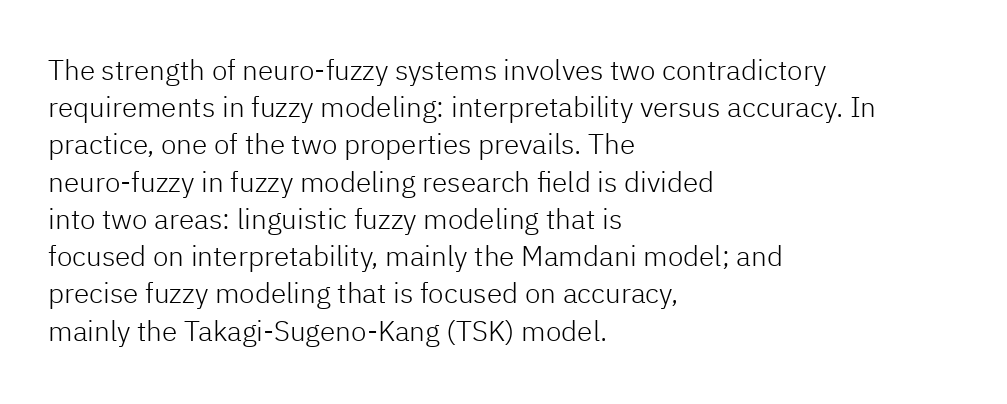
The typeface has the unassuming heft of standard copy or less. The paragraph shown leans on its left margin. The rendering shows plain stroke endings on the letterforms — a sans-serif design. This rendering leaves character spacing at its baseline value. Bare-footed words on every line. Tall strokes in this sample are plumb rather than angled.
